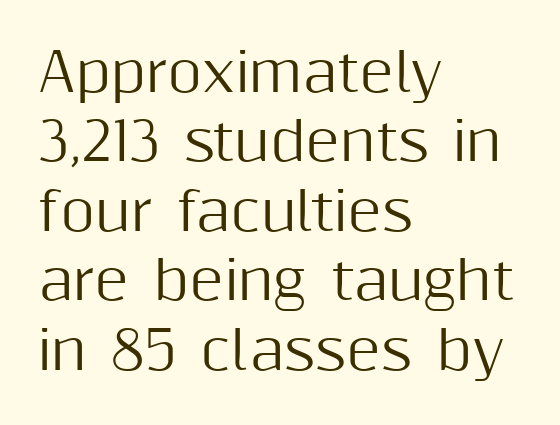
This rendering employs a face without finishing strokes, i.e., a sans-serif. A normal amount of white space separates one row of letters from the next. Glyph-to-glyph distance matches everyday printed text. Spacing verdict: proportional, widths tailored to each character. Caption: multi-line text, flush left, ragged right. Rendered with straight, roman letterforms.
